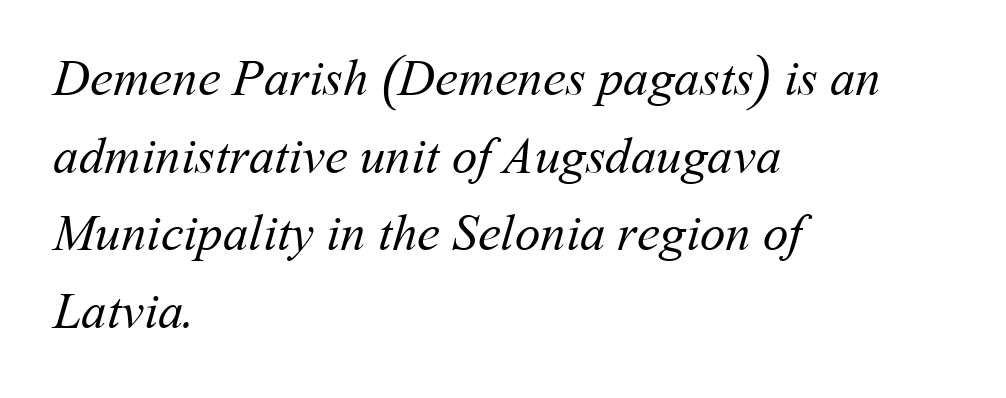
Underline: absent. Honestly, the letter spacing is just normal — you wouldn't notice it. The vertical gap from one line to the next is medium. Spacing verdict: proportional, widths tailored to each character. Line beginnings align vertically; line endings do not.
